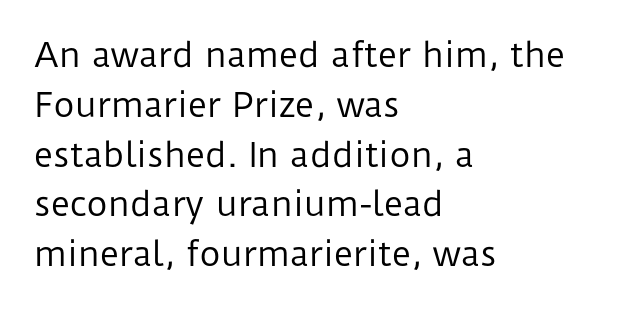
{"serif": "no", "italic": "no", "bold": "no", "weight": "regular", "width": "normal", "stroke_contrast": "low", "x_height": "medium", "monospaced": "no", "underline": "no", "align": "left", "line_spacing": "normal", "line_spacing_ratio": 1.51, "letter_spacing": "normal", "letter_spacing_em": 0.0, "glyph_px": 33}
